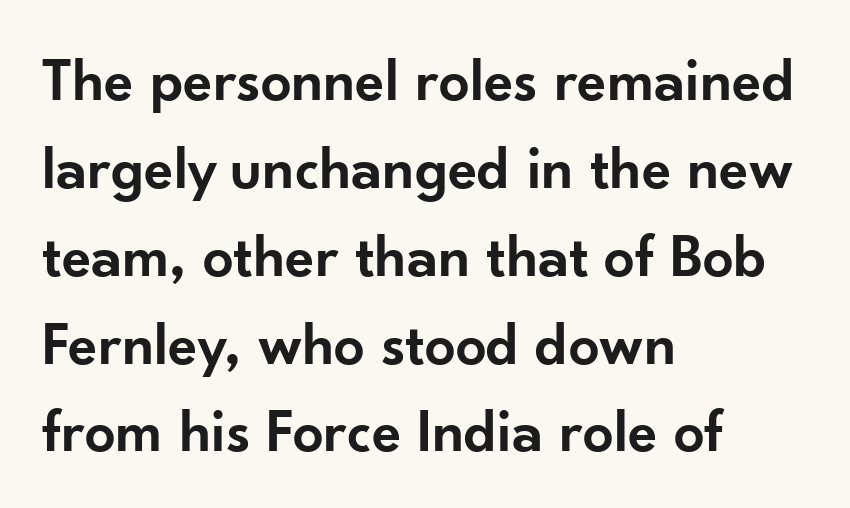
The lines are quadded left. Serif or sans? Sans — the stroke terminals are bare. The letters advance in unequal steps, a hallmark of proportional type. Tracking here is standard; glyphs follow each other at the usual distance.
